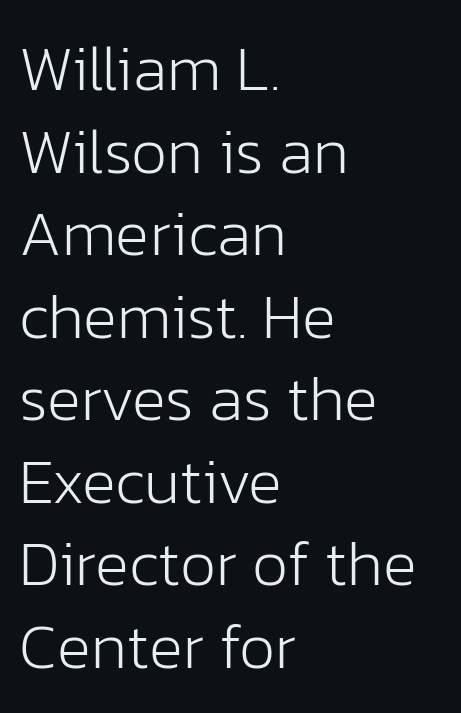
To sum up the face: it is a sans, with no serifs. Honestly, there is no underline to notice here at all. There is no visible air inserted between adjacent glyphs. Line beginnings align vertically; line endings do not. Unbolded letterforms with no extra heft. One glance says typical: line gaps are just what's usual.
